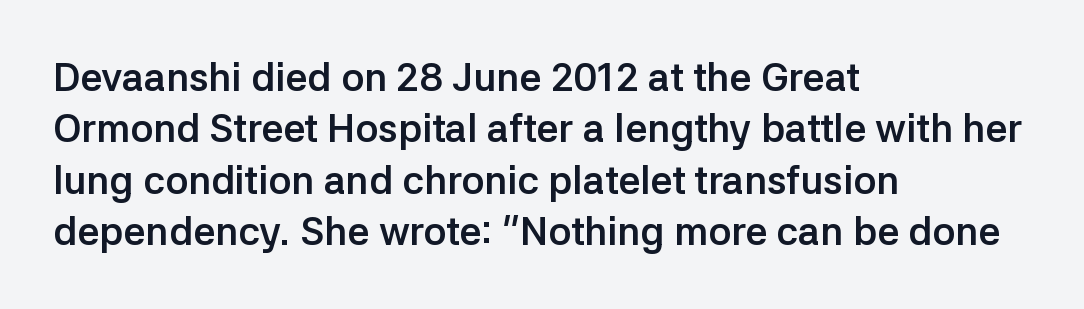
The characters look thick and weighty, a clear bold. Regarding leading, the lines here are spaced in the standard way. Italic? Not at all — the glyphs are vertical. Words appear dense and cohesive because spacing is normal. The paragraph shown leans on its left margin. These lines are rendered in a variable-pitch font.
